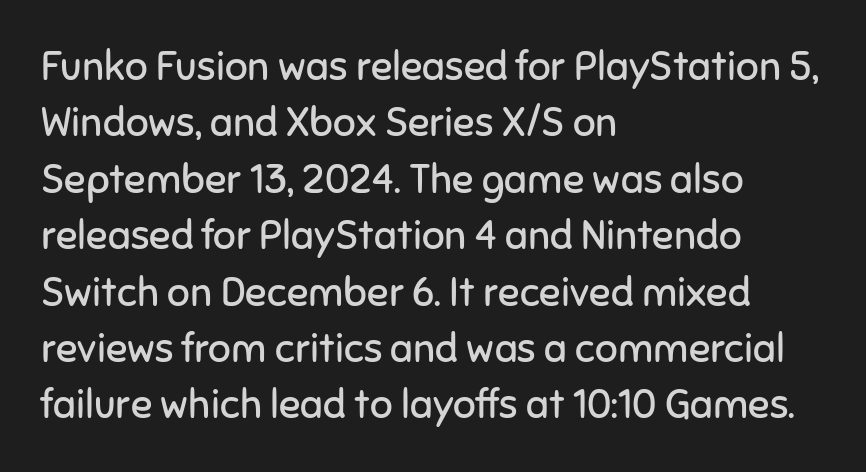
The typesetter chose a ragged-right arrangement here. Does the lettering tilt? It doesn't — this is upright. Glyph-to-glyph distance matches everyday printed text. No letter is thick-stroked: the sample isn't bold. The lines sit at an ordinary, default distance from one another.
